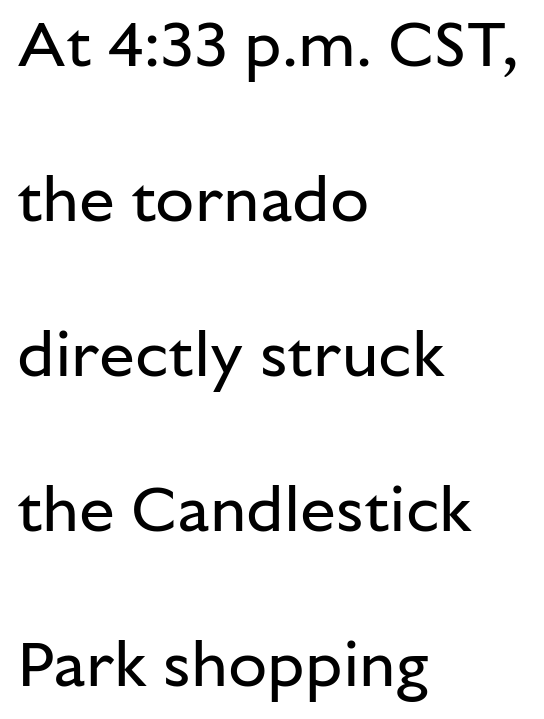
Spacing verdict: proportional, widths tailored to each character. Heaviness? Minimal to ordinary, like unemphasized prose. Does the lettering tilt? It doesn't — this is upright. Line spacing here is loose. Lines of text with bare space underneath.
